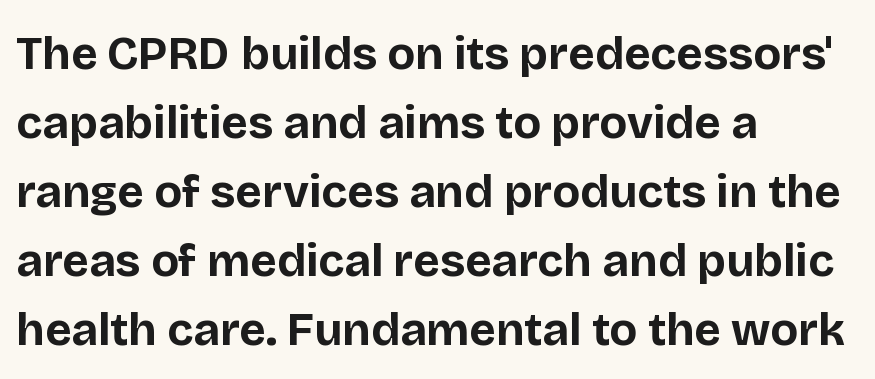
Nobody drew a line under any word here. Quick note: interline space is typical. Examine the stroke ends and you'll find no serifs. Looks like regular typesetting: each glyph gets only the width it needs.
